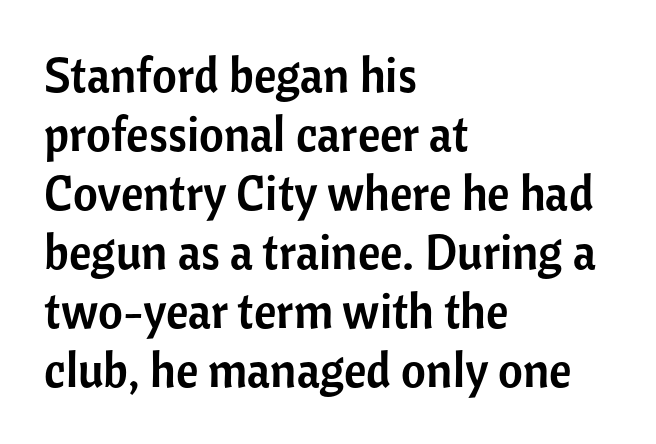
In terms of letterspacing, this is plain default setting. Are there feet on the stems? There aren't — it's a sans. The axis of the letterforms is exactly vertical. Horizontal alignment here is leftward, the default for most running prose. Honestly, there is no underline to notice here at all.
